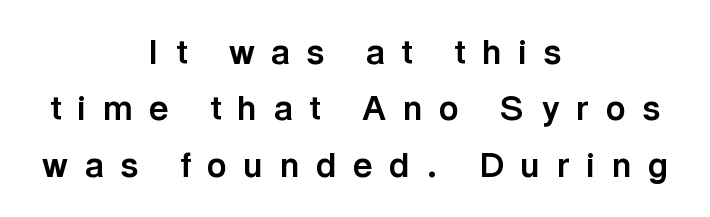
Q: Is the text bold? A: Yes.
Q: Is the text italic (slanted)? A: No, it is upright.
Q: Is the typeface a serif or a sans-serif typeface? A: Sans-serif.
Q: Is the text underlined? A: No.
Q: How is the paragraph aligned? A: Centered.
Q: Is the spacing between letters normal or unusually wide? A: Unusually wide.
Q: Is the spacing between lines tight, normal or loose? A: Normal.
Q: Width (condensed, normal, or wide)? A: Normal.
Q: x-height? A: Medium.
Q: Monospaced? A: No.
